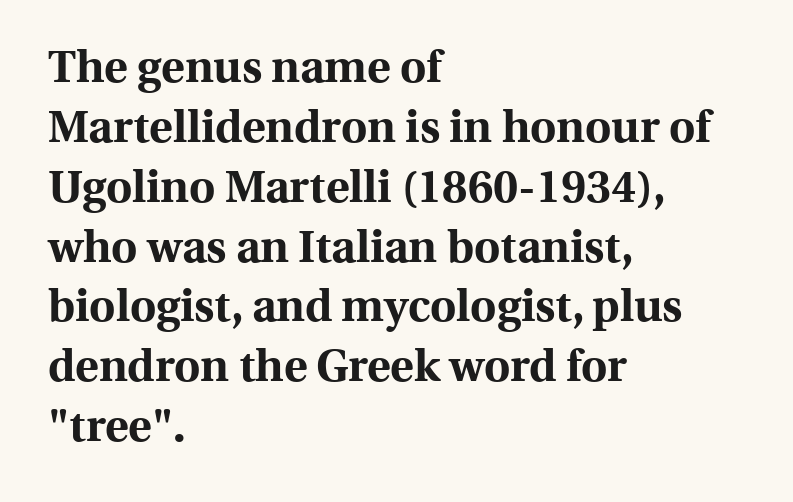
{"serif": "yes", "italic": "no", "bold": "yes", "weight": "bold", "width": "normal", "x_height": "medium", "monospaced": "no", "underline": "no", "align": "left", "line_spacing": "normal", "line_spacing_ratio": 1.33, "letter_spacing": "normal", "letter_spacing_em": 0.0, "glyph_px": 45}
